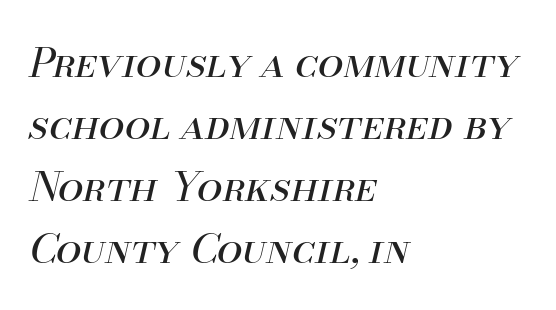
{"italic": "yes", "lean": "right", "slant_degrees": 13, "bold": "no", "weight": "regular", "width": "normal", "stroke_contrast": "medium", "x_height": "small", "monospaced": "no", "underline": "no", "align": "left", "line_spacing": "normal", "line_spacing_ratio": 1.51, "letter_spacing": "normal", "letter_spacing_em": 0.0, "glyph_px": 41}
